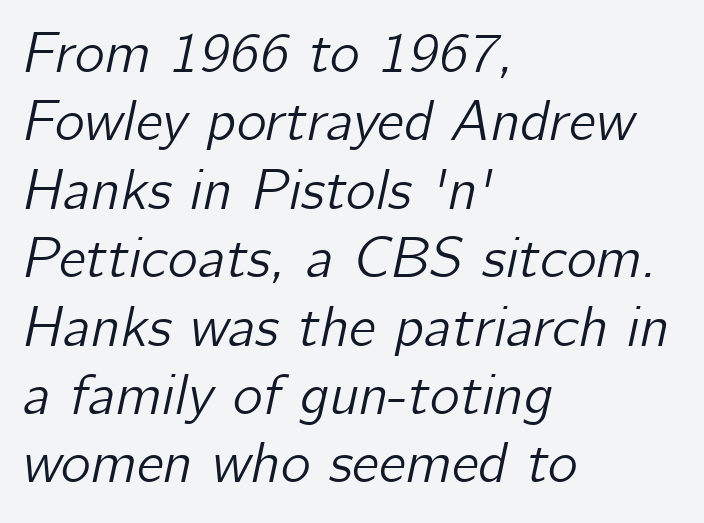
The image shows 57 px text type, italic (leaning right); set left-aligned, line spacing 1.2x, normal letter spacing, not underlined; low stroke contrast and a medium x-height.
